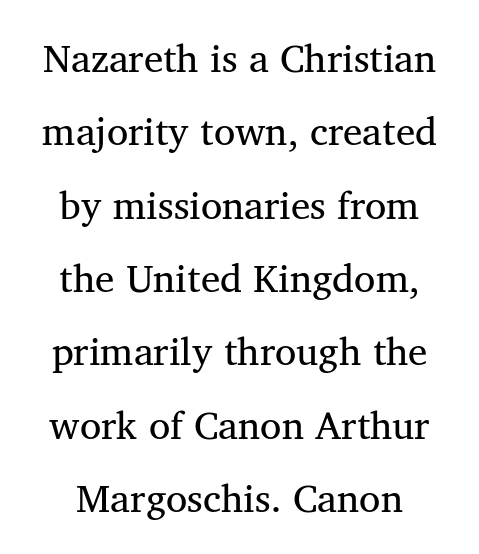
The letters carry serifs — small finishing strokes at the ends of their stems. Note the varied advance widths — an 'i' is clearly narrower than an 'm'. Underline: absent. The line texture is even and compact thanks to regular tracking.
